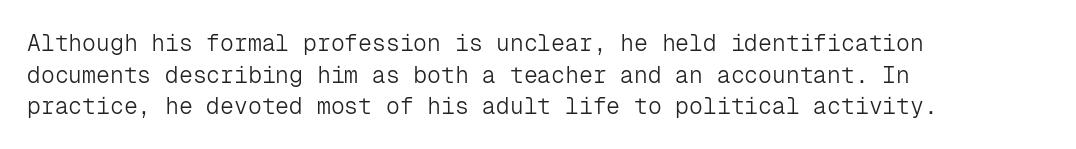
Q: Is the text bold? A: No.
Q: Is the text italic (slanted)? A: No, it is upright.
Q: Is the text underlined? A: No.
Q: How is the paragraph aligned? A: Left-aligned.
Q: Is the spacing between letters normal or unusually wide? A: Normal.
Q: Is the spacing between lines tight, normal or loose? A: Normal.
